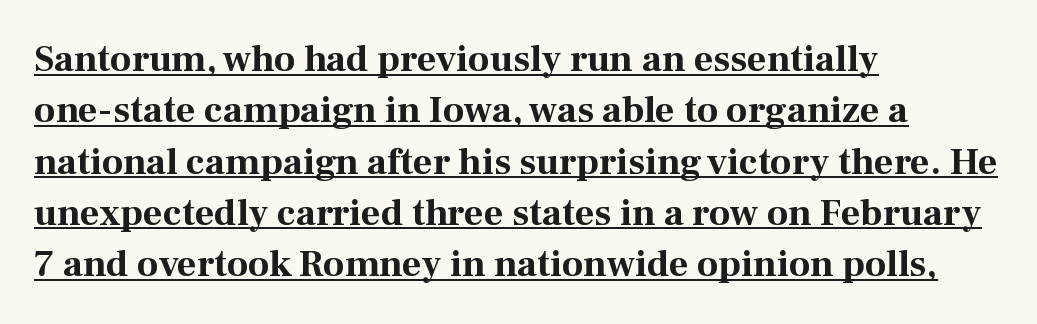
{"serif": "yes", "italic": "no", "bold": "yes", "weight": "bold", "width": "normal", "stroke_contrast": "medium", "x_height": "medium", "monospaced": "no", "underline": "yes", "align": "left", "line_spacing": "normal", "line_spacing_ratio": 1.35, "letter_spacing": "normal", "letter_spacing_em": 0.0, "glyph_px": 38}
